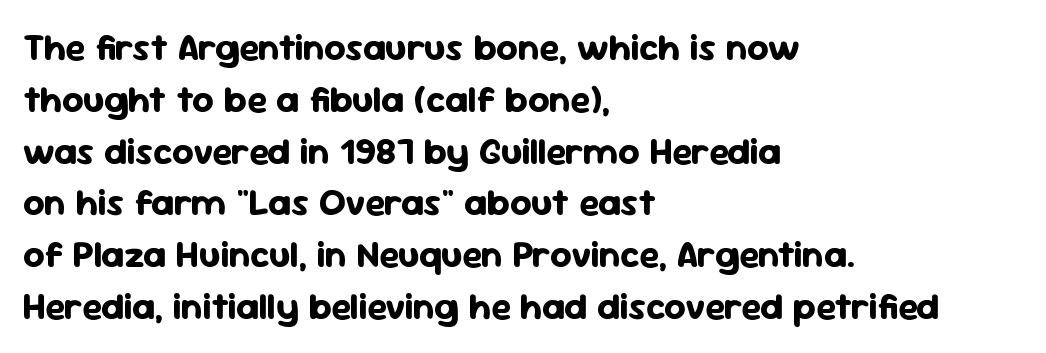
{"serif": "no", "italic": "no", "bold": "yes", "weight": "bold", "width": "normal", "stroke_contrast": "low", "x_height": "medium", "monospaced": "no", "underline": "no", "align": "left", "line_spacing": "normal", "line_spacing_ratio": 1.4, "letter_spacing": "normal", "letter_spacing_em": 0.0, "glyph_px": 37}
